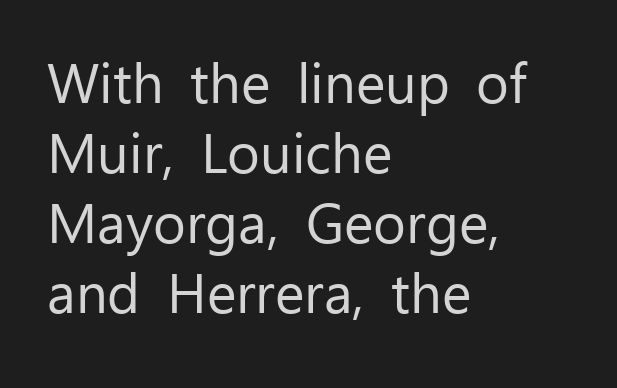
A typesetter would call this proportional, since set widths differ per character. A normal amount of white space separates one row of letters from the next. The glyphs are unaccompanied by any horizontal stroke below them. The font is comparable to plain body text, perhaps lighter. The letters carry no serifs — their stems end cleanly without finishing strokes.
